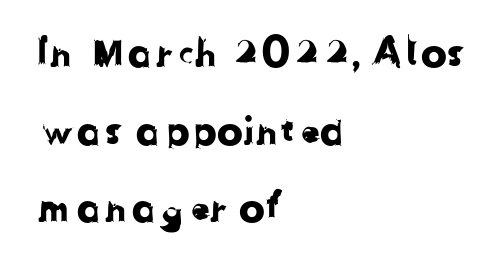
The line-height multiplier appears high, well above default. Here the designer chose a conventional face with non-uniform glyph widths. Nothing unusual about the tracking: characters are spaced as the font intends. Decoration check: the copy has no underline.
